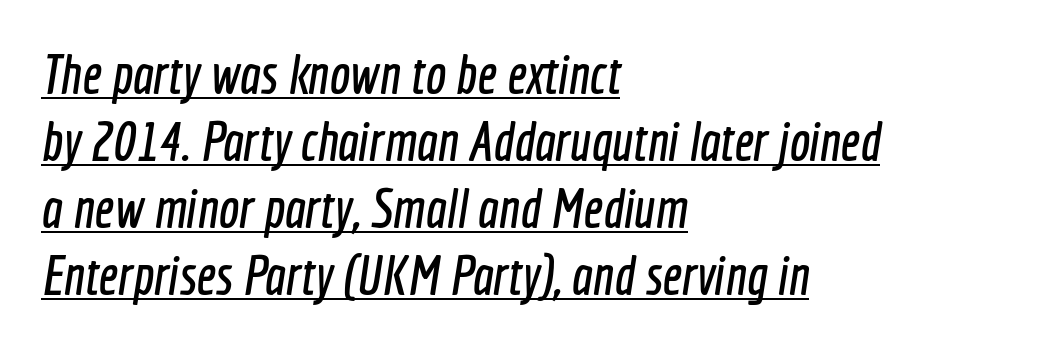
{"serif": "no", "width": "condensed", "x_height": "medium", "monospaced": "no", "underline": "yes", "align": "left", "line_spacing_ratio": 1.22, "letter_spacing": "normal", "letter_spacing_em": 0.0, "glyph_px": 55}
